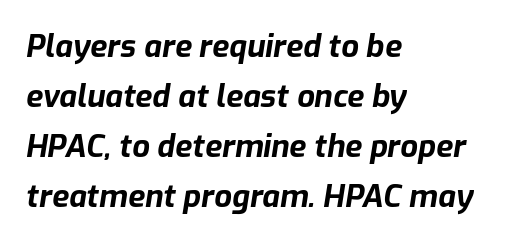
The image shows 31 px bold type, italic (leaning right); set left-aligned, normal line spacing (1.61x), normal letter spacing, not underlined; low stroke contrast and a medium x-height.
